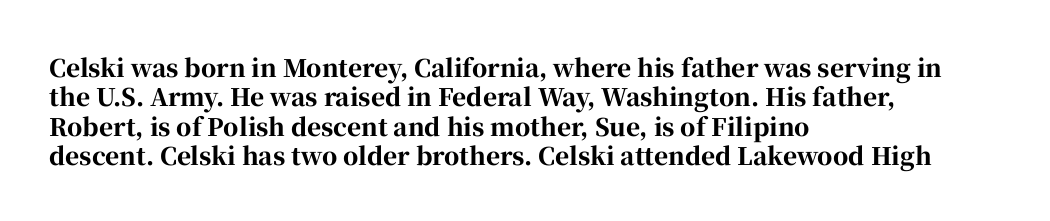
The image shows 24 px bold type, upright; set left-aligned, line spacing 1.22x, normal letter spacing, not underlined.
